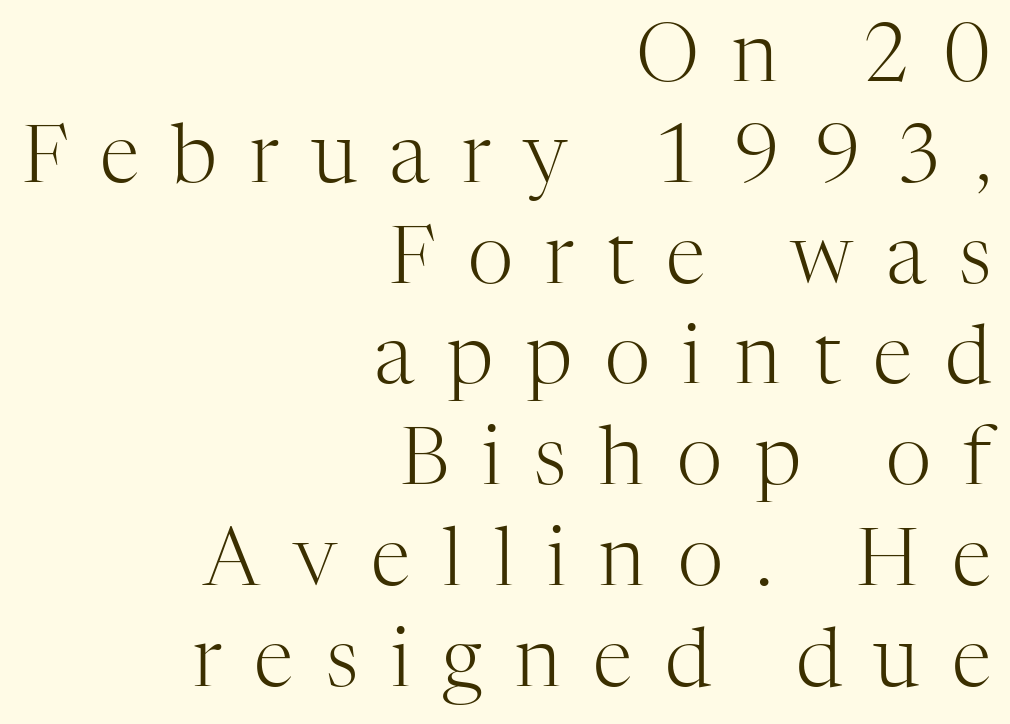
The image shows 80 px light serif type, upright; set right-aligned, normal line spacing (1.26x), unusually wide letter spacing (+0.41 em), not underlined; high stroke contrast and a medium x-height.
